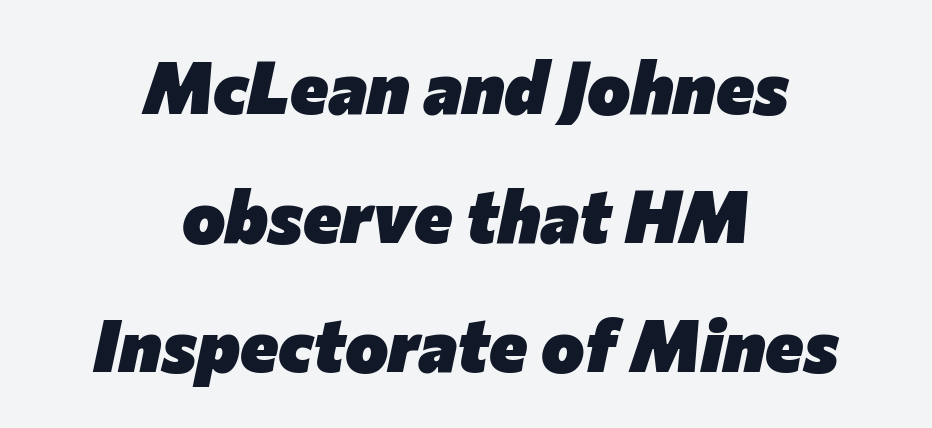
{"italic": "yes", "lean": "right", "slant_degrees": 12, "bold": "yes", "weight": "heavy", "width": "normal", "stroke_contrast": "low", "x_height": "medium", "monospaced": "no", "underline": "no", "align": "center", "line_spacing_ratio": 1.77, "letter_spacing": "normal", "letter_spacing_em": 0.0, "glyph_px": 73}
